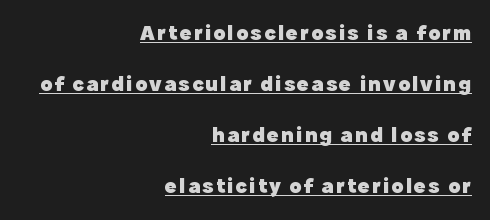
{"italic": "no", "bold": "yes", "underline": "yes", "align": "right", "line_spacing": "loose", "line_spacing_ratio": 2.32, "glyph_px": 22}
